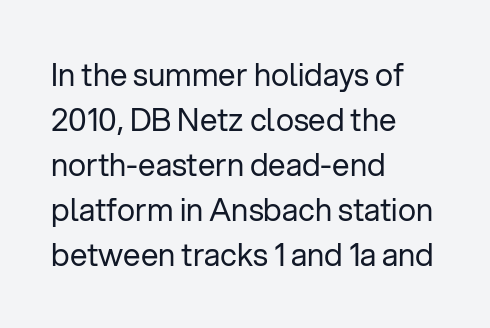
The image shows 31 px regular-weight sans-serif type, upright; set left-aligned, normal line spacing (1.45x), normal letter spacing, not underlined; low stroke contrast and a medium x-height.
